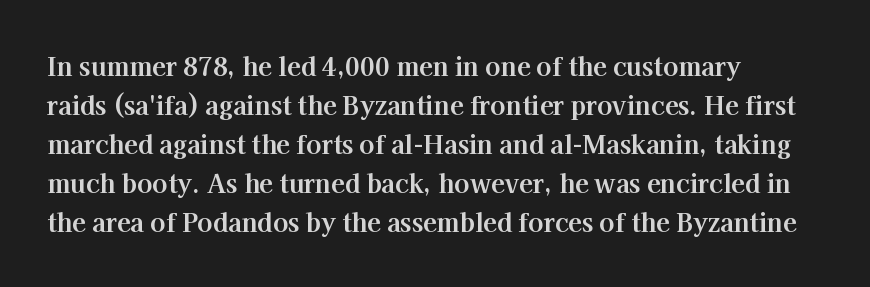
The image shows 25 px bold type, upright; set left-aligned, normal line spacing (1.56x), normal letter spacing, not underlined.
